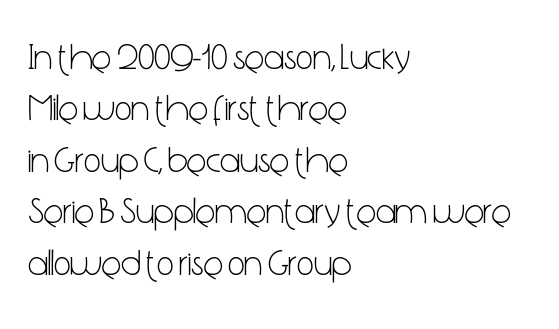
This is roman type, the default non-slanted kind. The gap between lines stays unmarked. The line texture is even and compact thanks to regular tracking. Vertically, the passage feels balanced, rows spaced as you'd expect. The rendering uses natural spacing where letterforms have individual widths.
